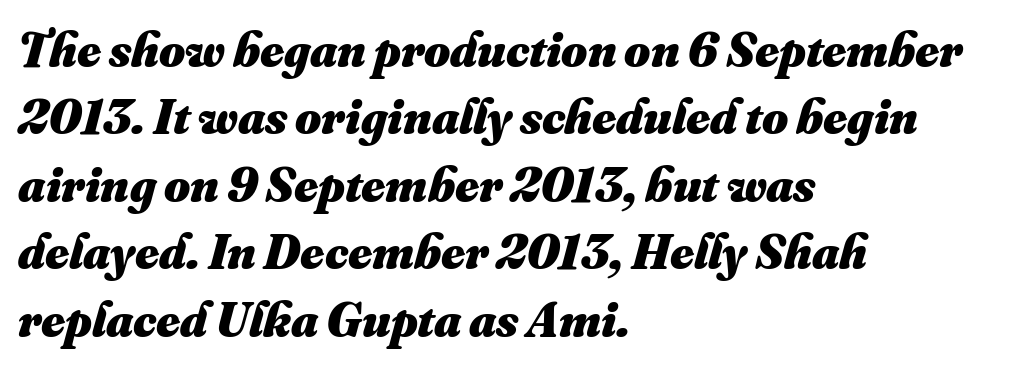
The image shows 50 px heavy type; set left-aligned, normal line spacing (1.35x), normal letter spacing, not underlined; medium stroke contrast and a small x-height.
